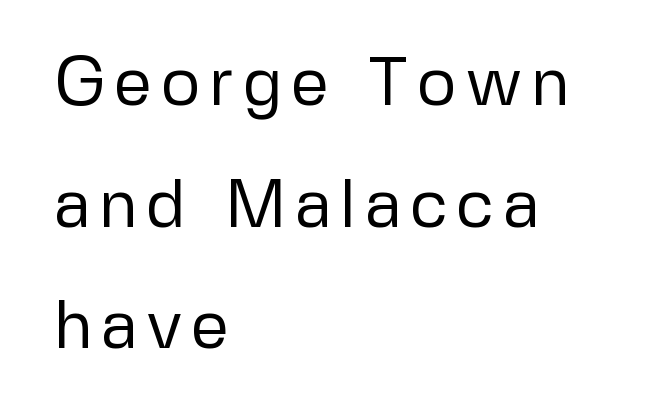
The image shows 68 px regular-weight sans-serif type, upright; set left-aligned, line spacing 1.79x, not underlined; low stroke contrast and a medium x-height.
